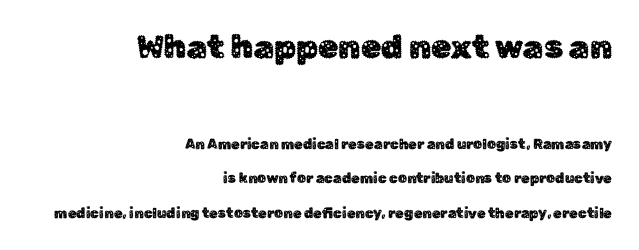
The image shows 33 px sans-serif type, upright; set right-aligned, loose line spacing (2.47x), normal letter spacing, not underlined; the first (top) block is 2.36x larger; low stroke contrast and a medium x-height.
